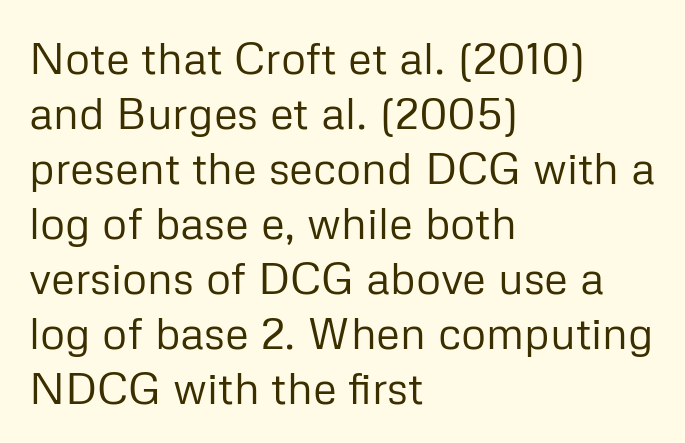
No extra tracking has been applied to these lines. Tall strokes in this sample are plumb rather than angled. No extra ink here — the face is not bold. Observe the absence of serifs on each vertical stroke in this sample. Lines of text with bare space underneath.
